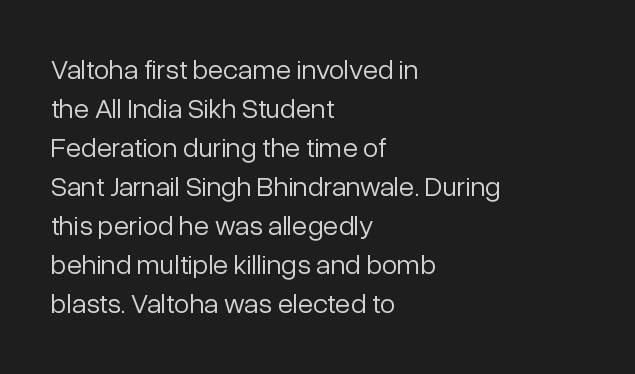
{"serif": "no", "italic": "no", "bold": "no", "weight": "light", "width": "normal", "stroke_contrast": "low", "x_height": "medium", "monospaced": "no", "underline": "no", "align": "left", "line_spacing": "normal", "line_spacing_ratio": 1.39, "letter_spacing": "normal", "letter_spacing_em": 0.0, "glyph_px": 28}
